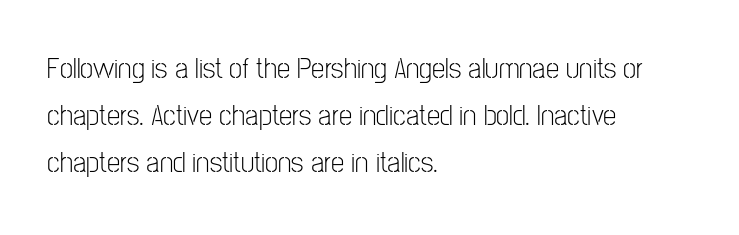
{"serif": "no", "italic": "no", "bold": "no", "weight": "light", "width": "condensed", "stroke_contrast": "low", "x_height": "medium", "monospaced": "no", "underline": "no", "align": "left", "line_spacing": "normal", "line_spacing_ratio": 1.57, "letter_spacing": "normal", "letter_spacing_em": 0.0, "glyph_px": 30}
